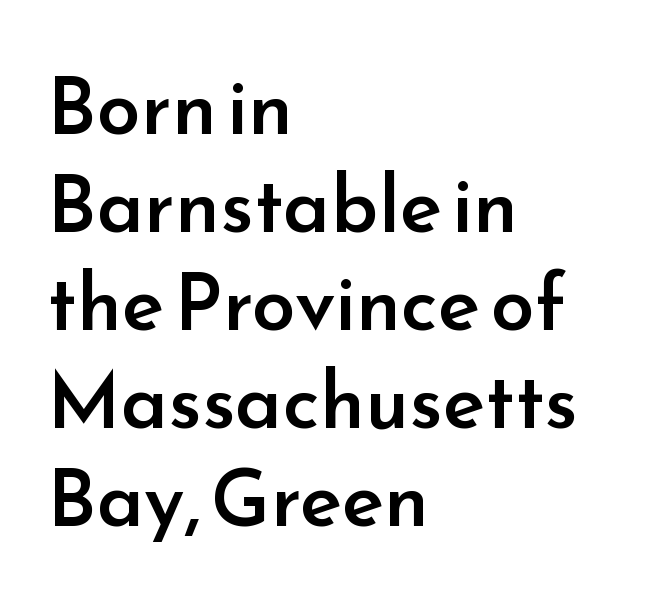
The image shows 79 px semibold sans-serif type, upright; set left-aligned, line spacing 1.24x, normal letter spacing, not underlined; low stroke contrast and a small x-height.
